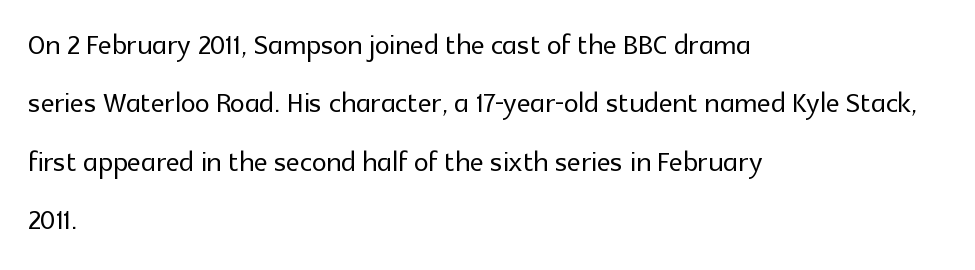
{"serif": "no", "italic": "no", "width": "normal", "x_height": "medium", "monospaced": "no", "underline": "no", "align": "left", "line_spacing": "normal", "line_spacing_ratio": 1.58, "letter_spacing": "normal", "letter_spacing_em": 0.0, "glyph_px": 37}
